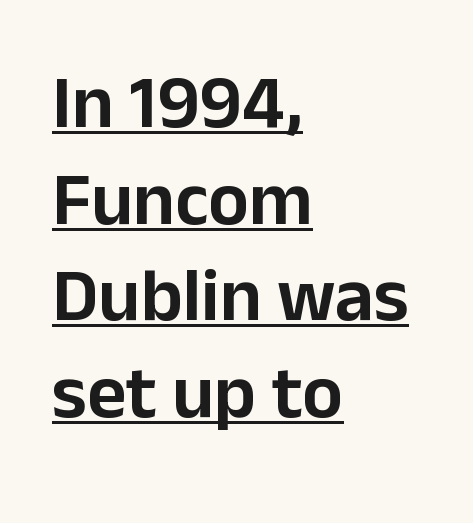
Q: Is the text italic (slanted)? A: No, it is upright.
Q: Is the typeface a serif or a sans-serif typeface? A: Sans-serif.
Q: Is the text underlined? A: Yes.
Q: How is the paragraph aligned? A: Left-aligned.
Q: Is the spacing between letters normal or unusually wide? A: Normal.
Q: Is the spacing between lines tight, normal or loose? A: Normal.
Q: Width (condensed, normal, or wide)? A: Normal.
Q: Stroke contrast? A: Low.
Q: x-height? A: Medium.
Q: Monospaced? A: No.
